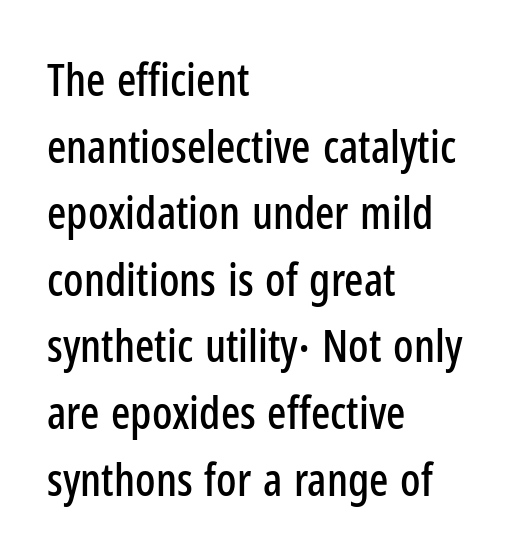
The paragraph has a hard left edge and a soft right edge. The strip under each line holds only bare page. I'd call this a sans setting — the letters go barefoot. No extra tracking has been applied to these lines. The passage shown is typed in a proportional face where columns would drift. Quick note: not italic, upright.
